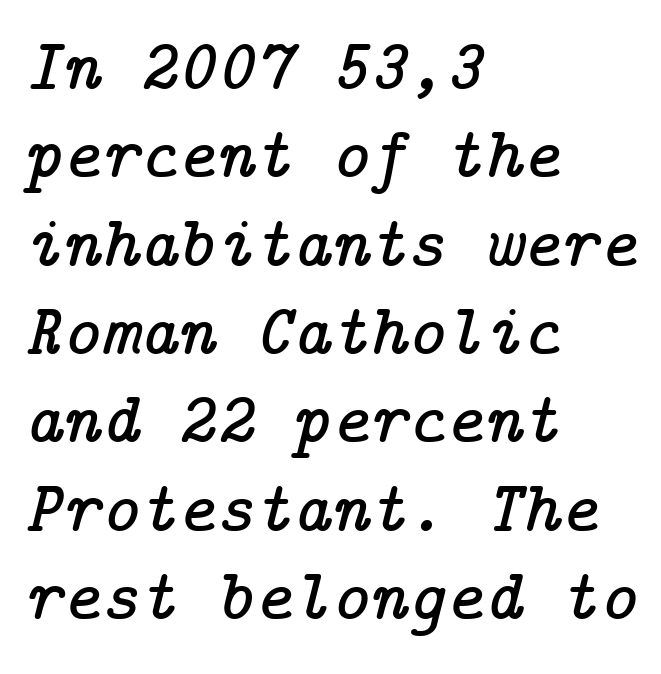
The image shows 73 px serif type, italic (leaning right); set left-aligned, line spacing 1.21x, normal letter spacing, not underlined; low stroke contrast and a medium x-height.
